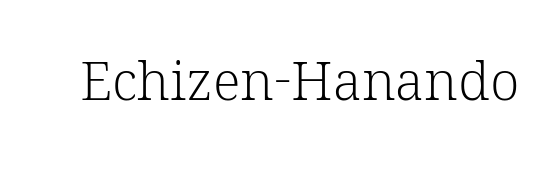
The image shows 54 px light serif type, upright; set normal letter spacing, not underlined; low stroke contrast and a medium x-height.
